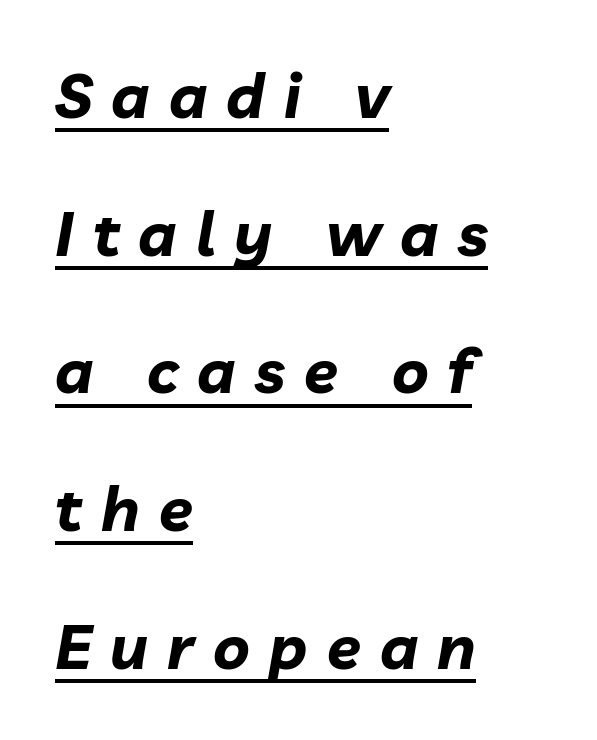
These lines are set flush left with a ragged right edge. Varying glyph widths throughout — classic text-font behaviour. Looks like someone drew a line under every word here. Emphasis-style slanted type is in use. Stroke thickness is high; the sample reads as a true bold.
